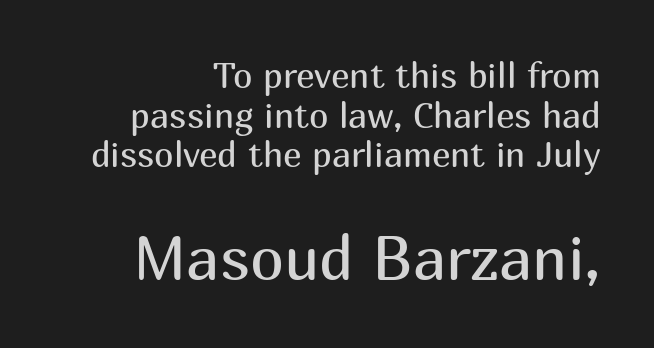
Do the letters lean? They stand straight. Any mark beneath the type? The region is blank. Typesetter's note — lower block bumped up in size, upper block left smaller. The passage shown is typed in a proportional face where columns would drift.
